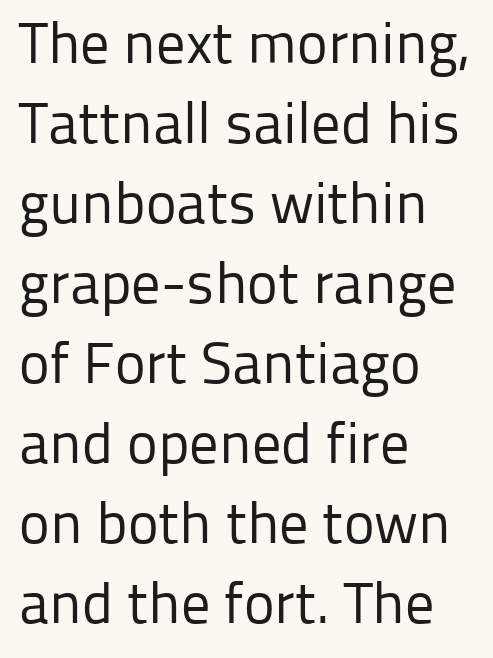
The letters advance in unequal steps, a hallmark of proportional type. The strip under each line holds only bare page. The designer left line spacing at the default. Spacing between characters is what you'd get straight out of the box. Every stem runs plumb, perpendicular to the baseline. The paragraph shown leans on its left margin.
